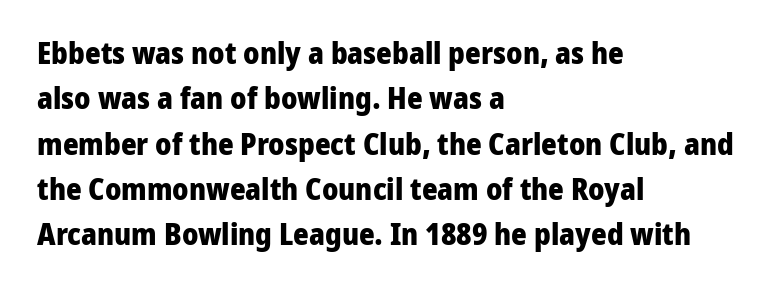
Q: Is the text bold? A: Yes.
Q: Is the text italic (slanted)? A: No, it is upright.
Q: Is the typeface a serif or a sans-serif typeface? A: Sans-serif.
Q: Is the text underlined? A: No.
Q: How is the paragraph aligned? A: Left-aligned.
Q: Is the spacing between letters normal or unusually wide? A: Normal.
Q: Is the spacing between lines tight, normal or loose? A: Normal.
Q: Width (condensed, normal, or wide)? A: Normal.
Q: Stroke contrast? A: Low.
Q: x-height? A: Medium.
Q: Monospaced? A: No.
